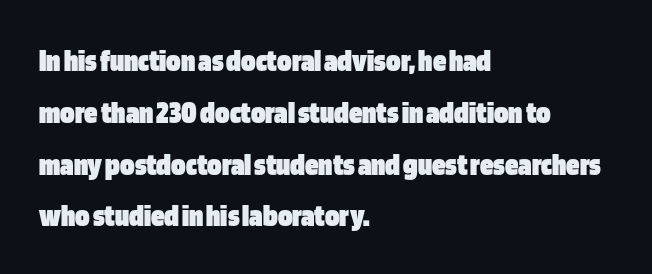
{"serif": "no", "italic": "no", "bold": "yes", "weight": "heavy", "width": "condensed", "stroke_contrast": "low", "x_height": "large", "monospaced": "no", "underline": "no", "align": "left", "line_spacing": "normal", "line_spacing_ratio": 1.57, "letter_spacing": "normal", "letter_spacing_em": 0.0, "glyph_px": 33}
